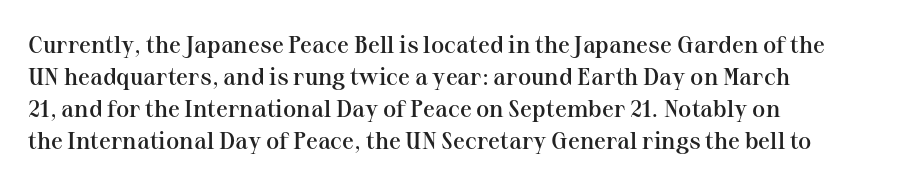
The image shows 24 px text type, upright; set left-aligned, normal line spacing (1.34x), normal letter spacing, not underlined.
